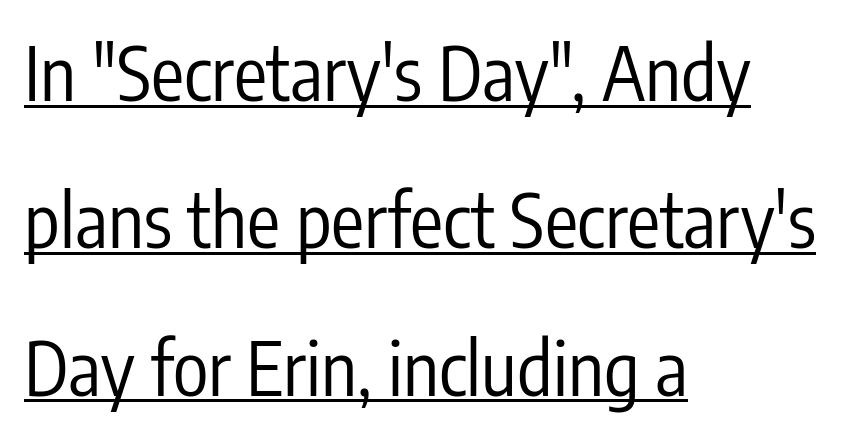
These lines are rendered in a variable-pitch font. Weight class: somewhere from thin through regular. The type is set solid horizontally, with unmodified tracking. Every stem runs plumb, perpendicular to the baseline.
